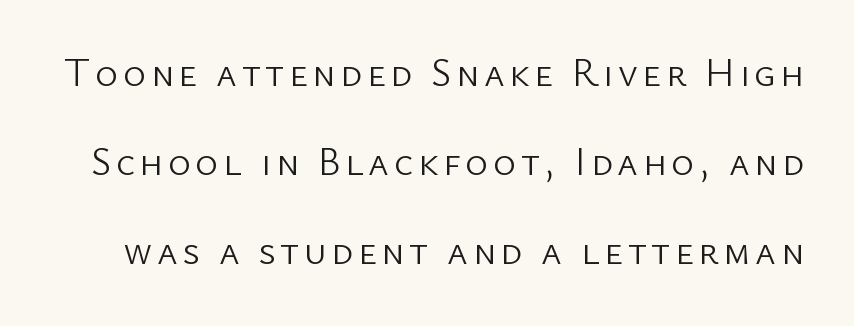
Q: Is the text bold? A: No.
Q: Is the text italic (slanted)? A: No, it is upright.
Q: Is the typeface a serif or a sans-serif typeface? A: Sans-serif.
Q: Is the text underlined? A: No.
Q: Is the spacing between lines tight, normal or loose? A: Loose.
Q: Width (condensed, normal, or wide)? A: Normal.
Q: Stroke contrast? A: Low.
Q: x-height? A: Medium.
Q: Monospaced? A: No.
